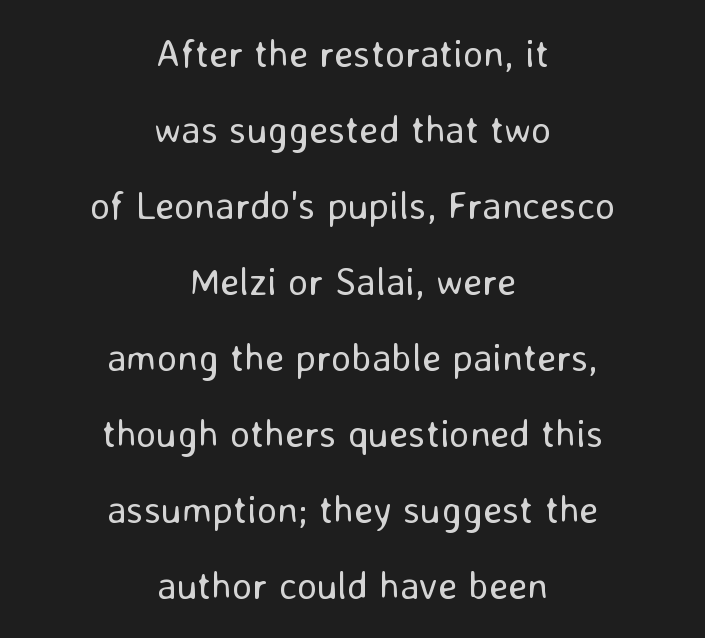
{"serif": "no", "italic": "no", "bold": "no", "weight": "regular", "width": "normal", "stroke_contrast": "low", "x_height": "medium", "monospaced": "no", "underline": "no", "align": "center", "line_spacing": "loose", "line_spacing_ratio": 1.95, "letter_spacing": "normal", "letter_spacing_em": 0.0, "glyph_px": 39}
